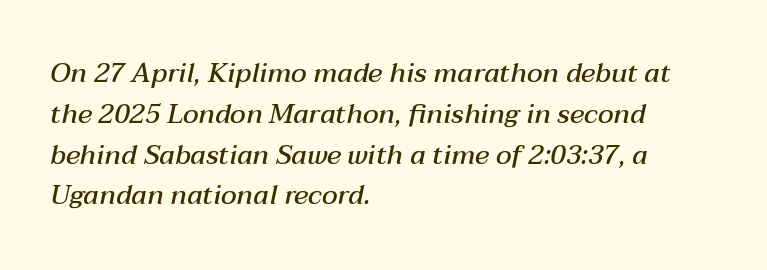
The image shows 27 px text type, italic (leaning right); set left-aligned, normal line spacing (1.51x), normal letter spacing, not underlined.
